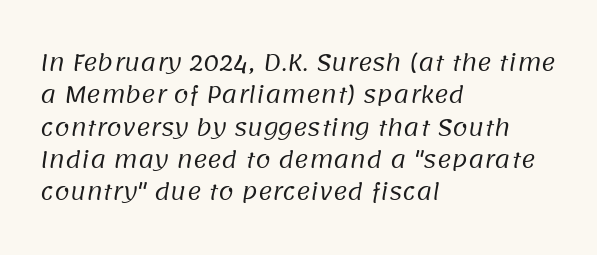
Q: Is the text bold? A: No.
Q: Is the text underlined? A: No.
Q: How is the paragraph aligned? A: Left-aligned.
Q: Is the spacing between letters normal or unusually wide? A: Normal.
Q: Is the spacing between lines tight, normal or loose? A: Normal.
